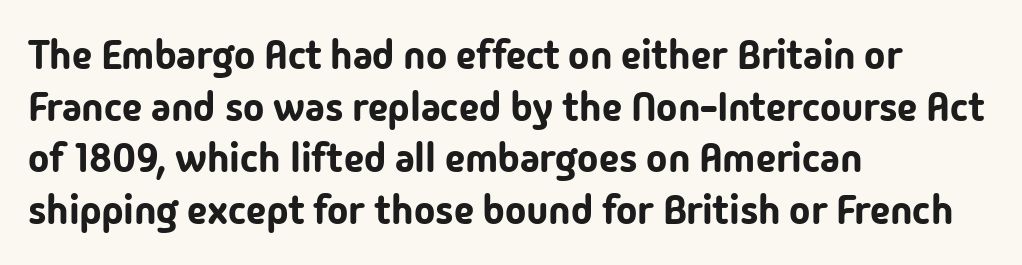
This rendering uses left alignment, leaving the right contour irregular. Standard letterfit; no display-style spreading of the glyphs. Do the letters lean? They stand straight. Nope, no serifs anywhere on these letters. Do the characters align in a grid? No, the font is proportional. Vertical spacing — default.
